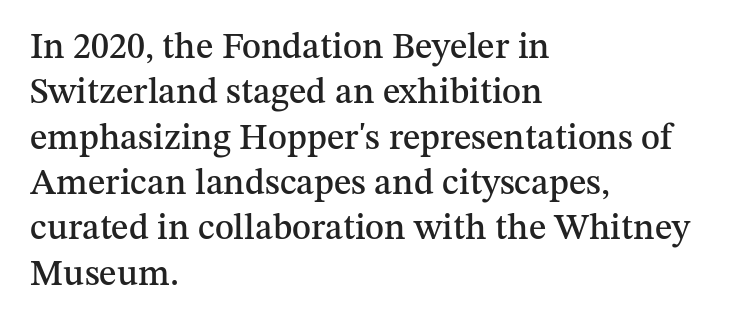
{"serif": "yes", "italic": "no", "width": "normal", "stroke_contrast": "medium", "x_height": "medium", "monospaced": "no", "underline": "no", "align": "left", "line_spacing": "normal", "line_spacing_ratio": 1.26, "letter_spacing": "normal", "letter_spacing_em": 0.0, "glyph_px": 36}
